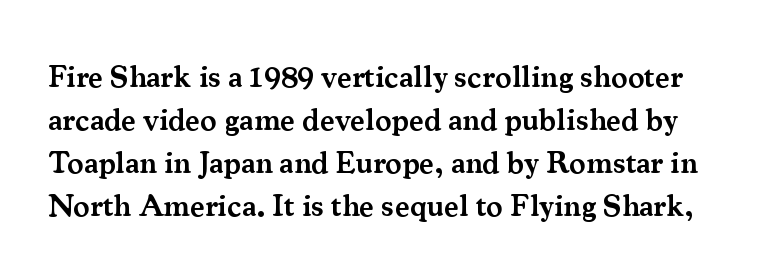
Q: Is the text bold? A: Semi-bold.
Q: Is the text italic (slanted)? A: No, it is upright.
Q: Is the typeface a serif or a sans-serif typeface? A: Serif.
Q: Is the text underlined? A: No.
Q: Is the spacing between letters normal or unusually wide? A: Normal.
Q: Is the spacing between lines tight, normal or loose? A: Normal.
Q: Width (condensed, normal, or wide)? A: Normal.
Q: Stroke contrast? A: Medium.
Q: x-height? A: Small.
Q: Monospaced? A: No.
